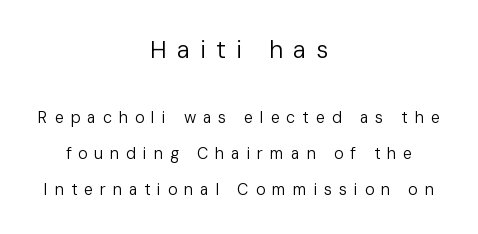
The axis of the letterforms is exactly vertical. Caption: expanded tracking, letters set apart. The area under the type is left untouched. Visually, the top section dominates because its glyphs are scaled up. Where is the straight margin? There isn't one; the lines are centered.
